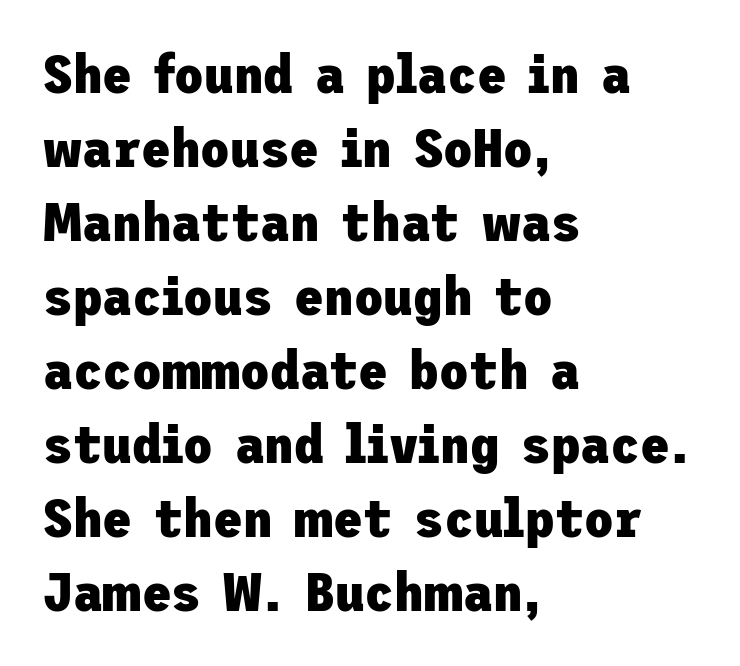
{"serif": "no", "italic": "no", "bold": "yes", "weight": "heavy", "width": "normal", "stroke_contrast": "low", "x_height": "medium", "underline": "no", "align": "left", "line_spacing": "normal", "line_spacing_ratio": 1.37, "letter_spacing": "normal", "letter_spacing_em": 0.0, "glyph_px": 54}
